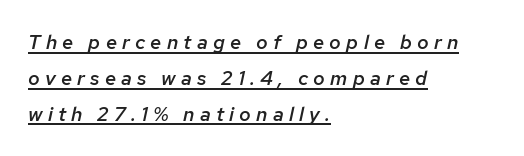
The image shows 20 px text type, italic (leaning right); set left-aligned, line spacing 1.79x, unusually wide letter spacing (+0.26 em), underlined.
